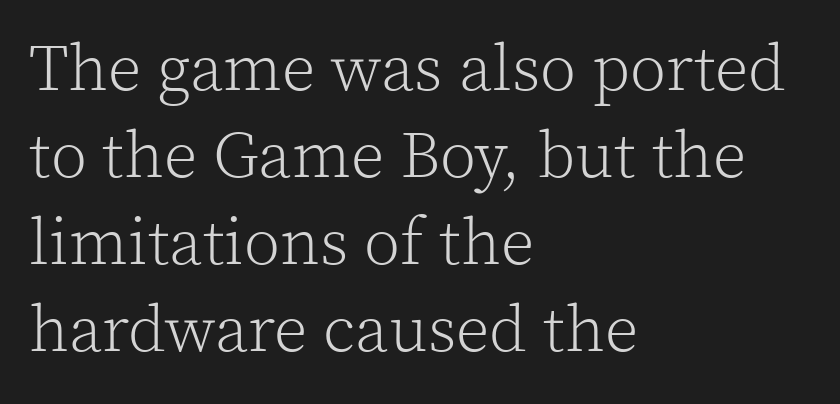
Q: Is the text bold? A: No.
Q: Is the text italic (slanted)? A: No, it is upright.
Q: Is the typeface a serif or a sans-serif typeface? A: Serif.
Q: Is the text underlined? A: No.
Q: How is the paragraph aligned? A: Left-aligned.
Q: Is the spacing between letters normal or unusually wide? A: Normal.
Q: Is the spacing between lines tight, normal or loose? A: Normal.
Q: Width (condensed, normal, or wide)? A: Normal.
Q: x-height? A: Medium.
Q: Monospaced? A: No.
